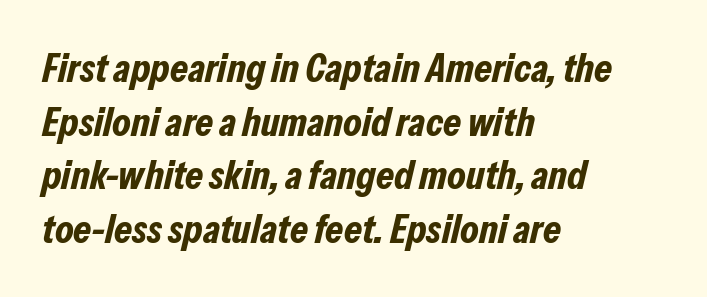
The image shows 41 px bold, condensed type, italic (leaning right); set left-aligned, normal line spacing (1.31x), normal letter spacing, not underlined; low stroke contrast and a medium x-height.
